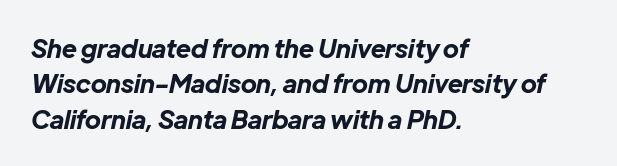
{"italic": "yes", "lean": "right", "slant_degrees": 12, "bold": "yes", "underline": "no", "align": "left", "line_spacing": "normal", "line_spacing_ratio": 1.42, "letter_spacing": "normal", "letter_spacing_em": 0.0, "glyph_px": 25}
